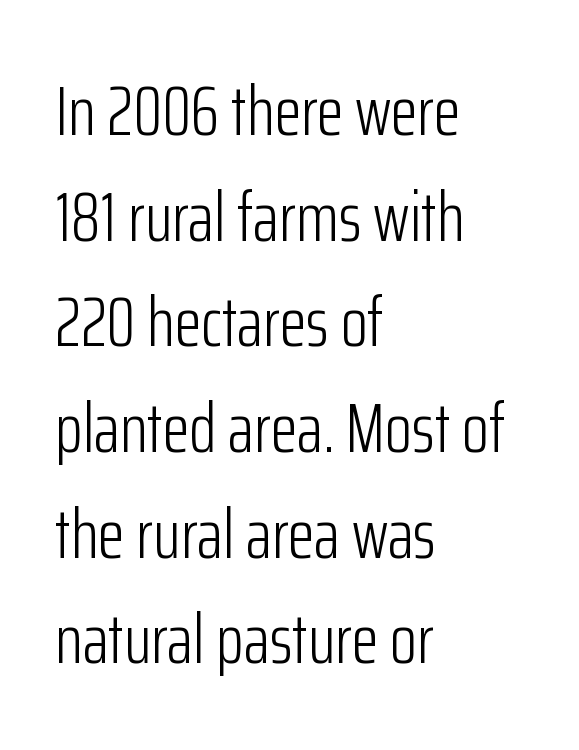
Q: Is the text bold? A: No.
Q: Is the text italic (slanted)? A: No, it is upright.
Q: Is the typeface a serif or a sans-serif typeface? A: Sans-serif.
Q: Is the text underlined? A: No.
Q: How is the paragraph aligned? A: Left-aligned.
Q: Is the spacing between letters normal or unusually wide? A: Normal.
Q: Is the spacing between lines tight, normal or loose? A: Normal.
Q: Width (condensed, normal, or wide)? A: Condensed.
Q: Stroke contrast? A: Low.
Q: x-height? A: Medium.
Q: Monospaced? A: No.
